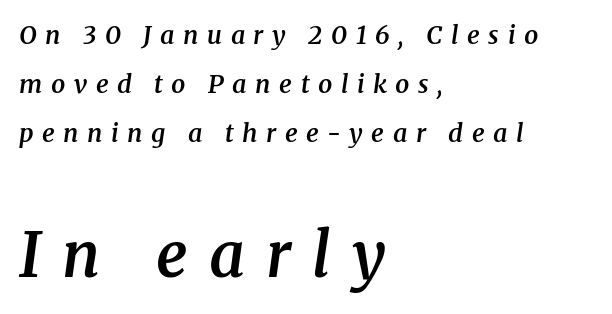
{"serif": "yes", "italic": "yes", "lean": "right", "slant_degrees": 8, "bold": "semi", "weight": "semibold", "width": "normal", "stroke_contrast": "medium", "x_height": "medium", "monospaced": "no", "underline": "no", "align": "left", "line_spacing": "loose", "line_spacing_ratio": 1.97, "letter_spacing": "wide", "letter_spacing_em": 0.34, "larger_block": "second", "size_ratio": 2.48, "glyph_px": 62}
